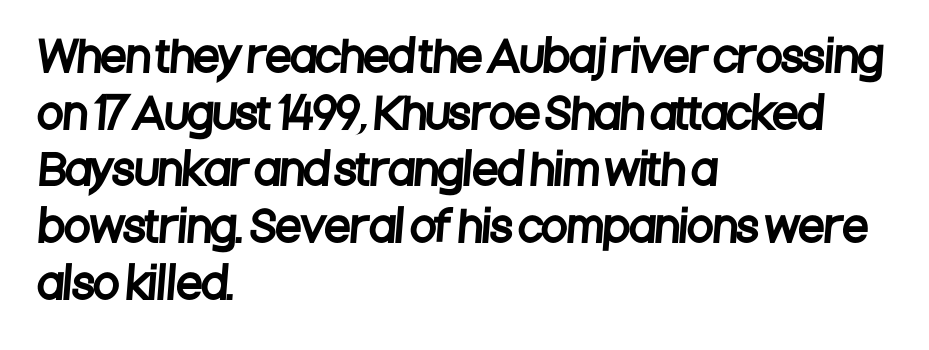
{"serif": "no", "width": "condensed", "stroke_contrast": "low", "x_height": "large", "monospaced": "no", "underline": "no", "align": "left", "line_spacing": "normal", "line_spacing_ratio": 1.35, "letter_spacing": "normal", "letter_spacing_em": 0.0, "glyph_px": 42}
